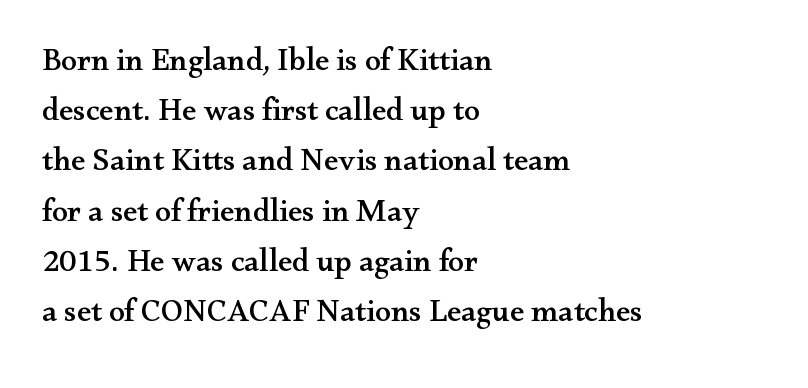
Q: Is the text italic (slanted)? A: No, it is upright.
Q: Is the typeface a serif or a sans-serif typeface? A: Serif.
Q: Is the text underlined? A: No.
Q: How is the paragraph aligned? A: Left-aligned.
Q: Is the spacing between letters normal or unusually wide? A: Normal.
Q: Is the spacing between lines tight, normal or loose? A: Normal.
Q: Width (condensed, normal, or wide)? A: Wide.
Q: Stroke contrast? A: Medium.
Q: x-height? A: Small.
Q: Monospaced? A: No.
